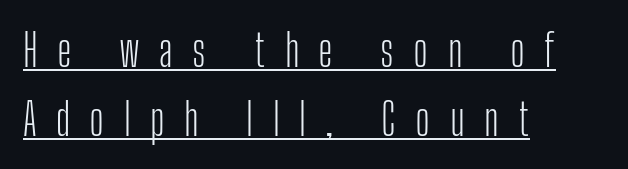
{"serif": "no", "italic": "no", "bold": "no", "weight": "light", "width": "condensed", "stroke_contrast": "low", "x_height": "medium", "monospaced": "no", "underline": "yes", "align": "left", "line_spacing": "normal", "line_spacing_ratio": 1.56, "letter_spacing": "wide", "letter_spacing_em": 0.44, "glyph_px": 44}
